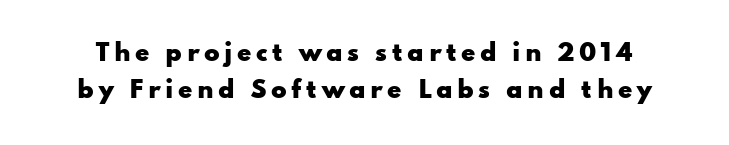
The image shows 23 px bold type, upright; set normal line spacing (1.59x), unusually wide letter spacing (+0.2 em), not underlined.
